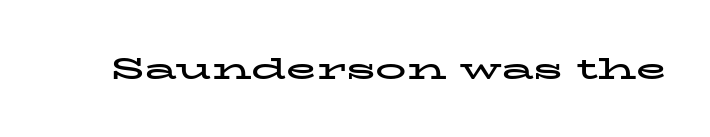
The image shows 31 px bold, wide serif type, upright; set normal letter spacing, not underlined; low stroke contrast and a medium x-height.
